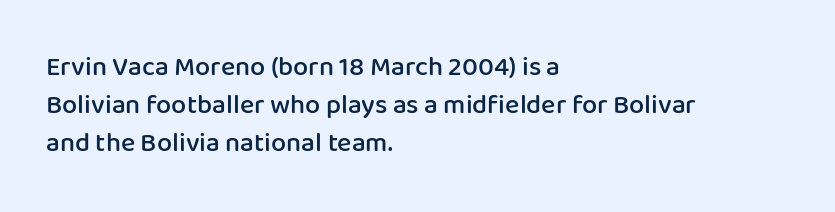
{"italic": "no", "bold": "semi", "underline": "no", "align": "left", "line_spacing": "normal", "line_spacing_ratio": 1.4, "letter_spacing": "normal", "letter_spacing_em": 0.0, "glyph_px": 27}
